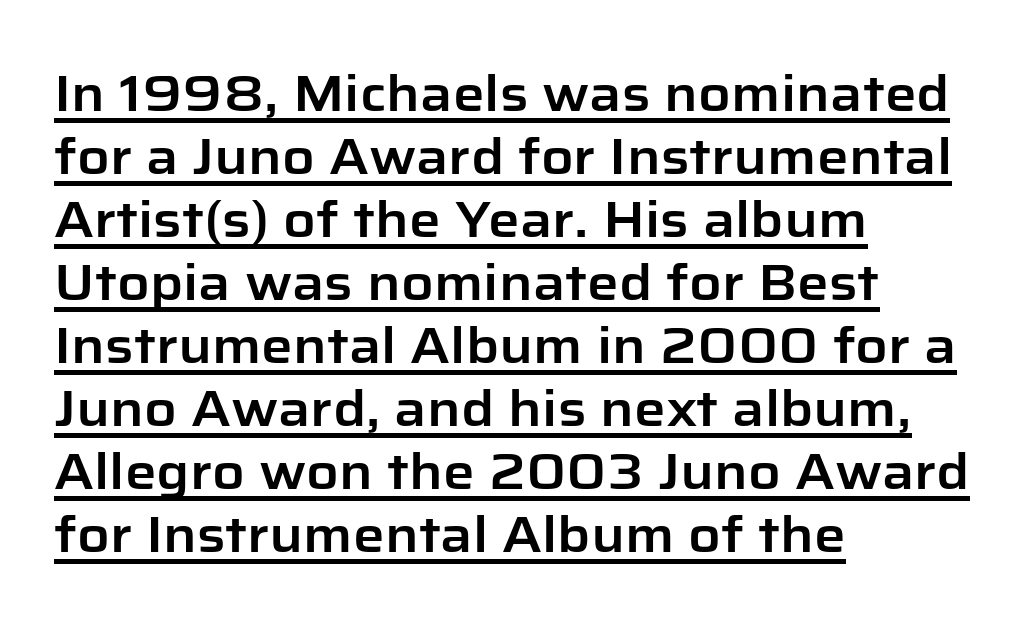
The image shows 50 px sans-serif type, upright; set left-aligned, normal line spacing (1.26x), normal letter spacing, underlined; low stroke contrast and a medium x-height.
